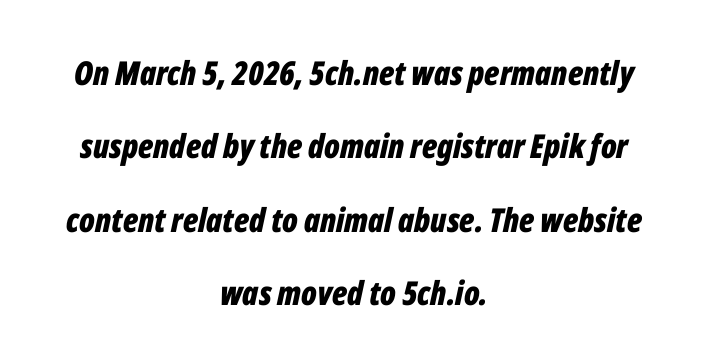
The image shows 33 px bold, condensed type, italic (leaning right); set centered, loose line spacing (2.22x), normal letter spacing, not underlined; low stroke contrast and a medium x-height.
